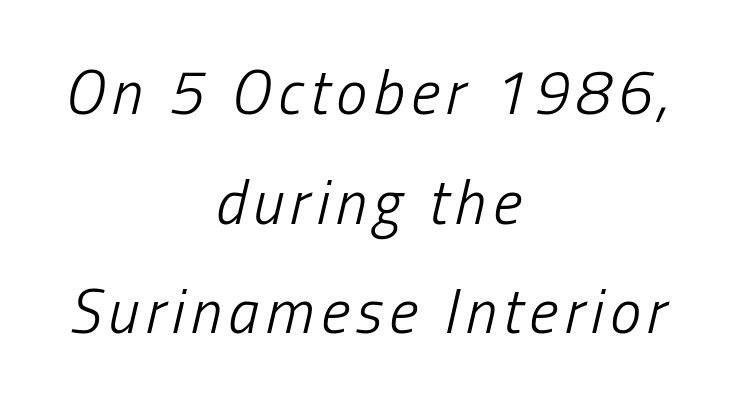
The image shows 62 px light, condensed type, italic (leaning right); set centered, line spacing 1.77x, not underlined; low stroke contrast and a medium x-height.
